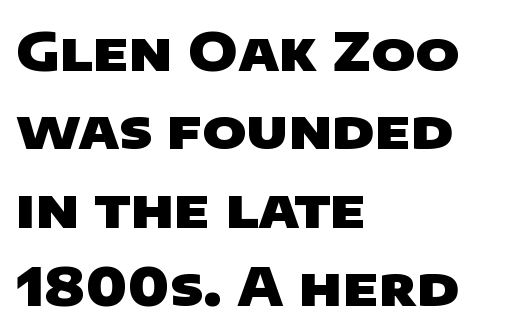
{"serif": "no", "bold": "yes", "weight": "heavy", "width": "wide", "stroke_contrast": "low", "x_height": "large", "monospaced": "no", "underline": "no", "align": "left", "line_spacing": "normal", "line_spacing_ratio": 1.48, "letter_spacing": "normal", "letter_spacing_em": 0.0, "glyph_px": 53}
